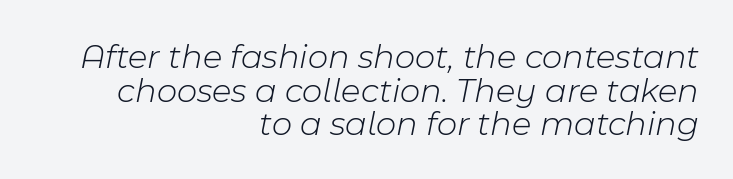
The image shows 35 px light type, italic (leaning right); set right-aligned, tight line spacing (0.96x), normal letter spacing, not underlined; low stroke contrast and a medium x-height.
